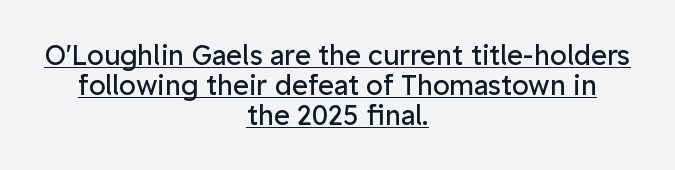
Q: Is the text bold? A: No.
Q: Is the text italic (slanted)? A: No, it is upright.
Q: Is the text underlined? A: Yes.
Q: How is the paragraph aligned? A: Centered.
Q: Is the spacing between letters normal or unusually wide? A: Normal.
Q: Is the spacing between lines tight, normal or loose? A: Tight.
